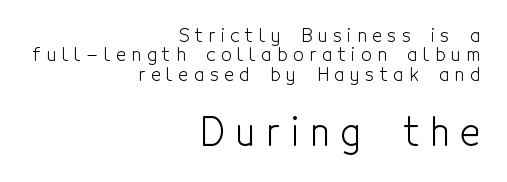
The image shows 38 px light, condensed sans-serif type, upright; set right-aligned, tight line spacing (1.02x), unusually wide letter spacing (+0.29 em), not underlined; the second (bottom) block is 2.0x larger; a medium x-height.
